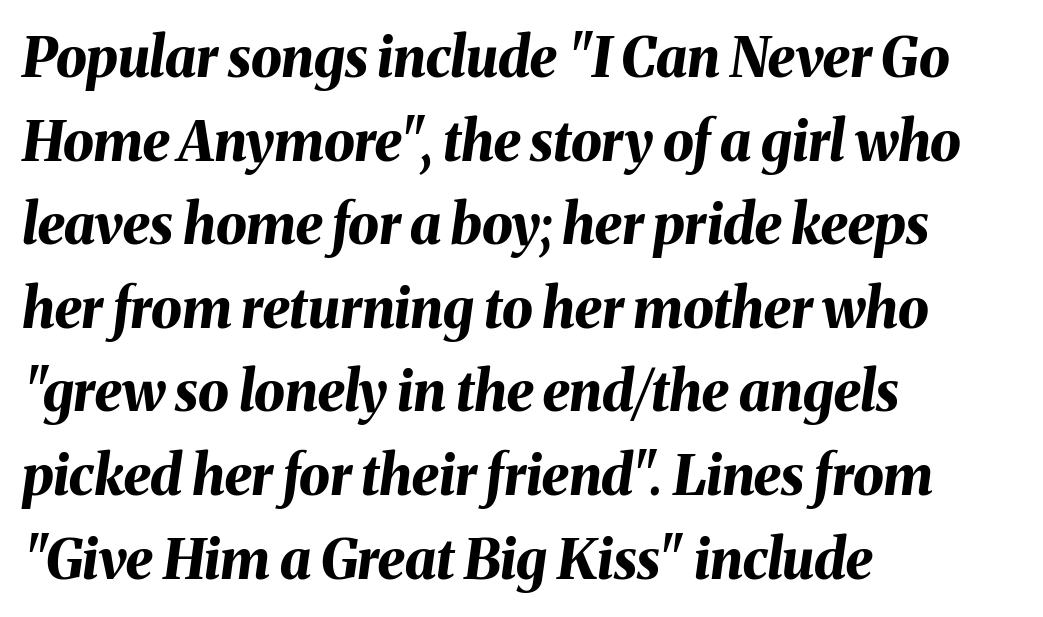
The image shows 55 px bold type, italic (leaning right); set left-aligned, normal line spacing (1.52x), normal letter spacing, not underlined; medium stroke contrast and a medium x-height.
